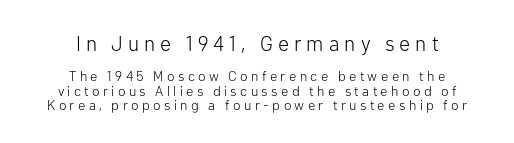
The image shows 21 px text type, upright; set centered, tight line spacing (1.03x), unusually wide letter spacing (+0.24 em), not underlined; the first (top) block is 1.5x larger.
